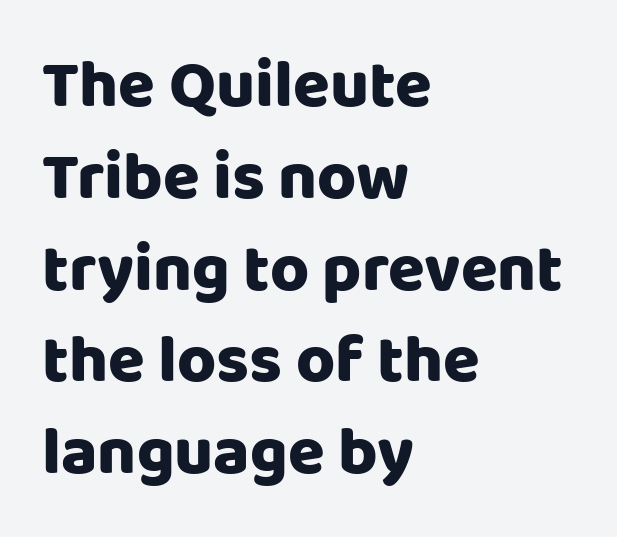
The image shows 67 px sans-serif type, upright; set left-aligned, normal line spacing (1.37x), normal letter spacing, not underlined; low stroke contrast and a large x-height.
